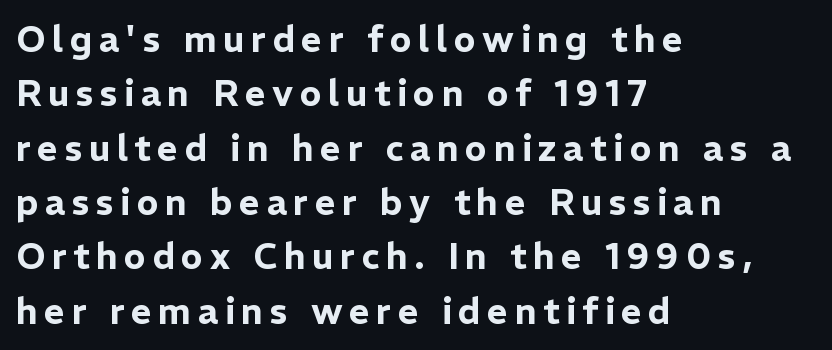
Underline: absent. Posture: vertical. The designer went with a sans here, leaving each stem footless. The passage shown is typed in a proportional face where columns would drift. Rows of type keep a routine distance in the vertical direction.
